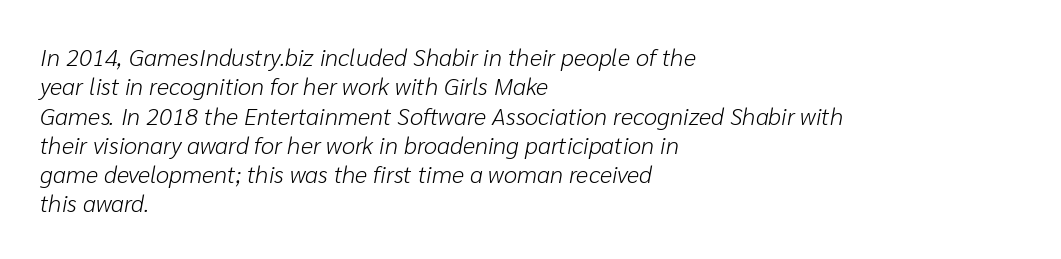
Alignment: flush left. Weight class: somewhere from thin through regular. Beneath every word, the page is bare. Compared with ordinary roman type, these characters are visibly tilted. The horizontal fit of the characters is conventional and even.
